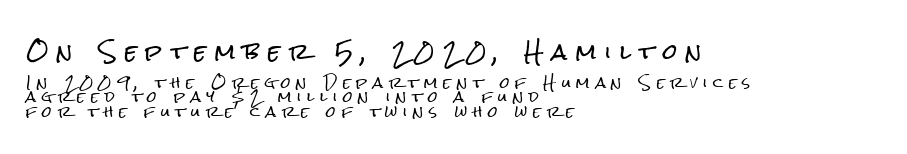
Q: Is the text italic (slanted)? A: No, it is upright.
Q: Is the text underlined? A: No.
Q: How is the paragraph aligned? A: Left-aligned.
Q: Is the spacing between letters normal or unusually wide? A: Unusually wide.
Q: Is the spacing between lines tight, normal or loose? A: Tight.
Q: Which block of text is set in a larger size, the first (top) or the second (bottom)? A: The first (top) one.
